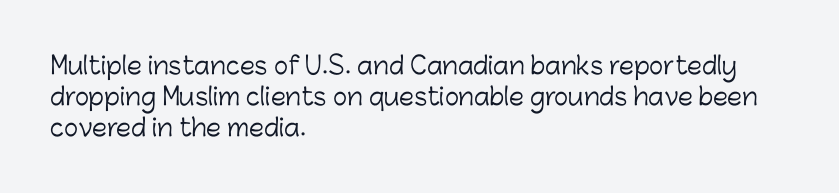
{"italic": "no", "bold": "no", "underline": "no", "align": "left", "line_spacing": "normal", "line_spacing_ratio": 1.3, "letter_spacing": "normal", "letter_spacing_em": 0.0, "glyph_px": 24}
